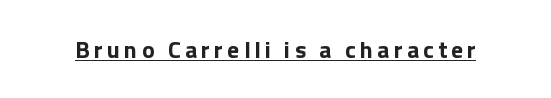
The string is rendered with underlining switched on. The face used here has the dense, thick strokes of a bold. This is roman type, the default non-slanted kind.
